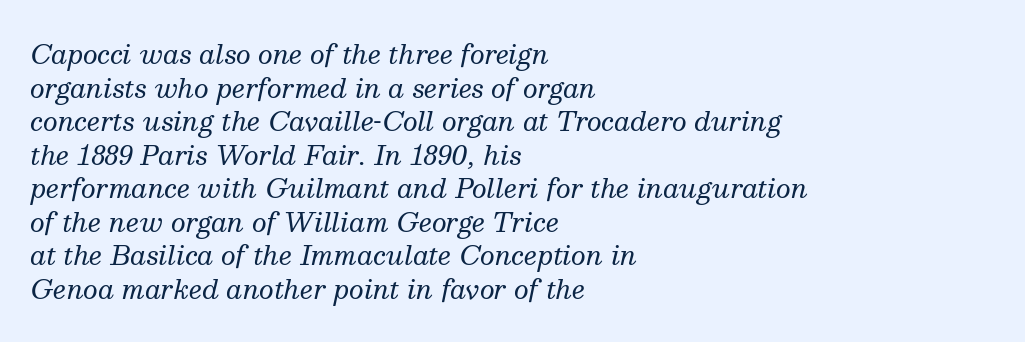
Q: Is the text bold? A: No.
Q: Is the text italic (slanted)? A: Yes, it leans right by about 13 degrees.
Q: Is the text underlined? A: No.
Q: How is the paragraph aligned? A: Left-aligned.
Q: Is the spacing between letters normal or unusually wide? A: Normal.
Q: Is the spacing between lines tight, normal or loose? A: Normal.
